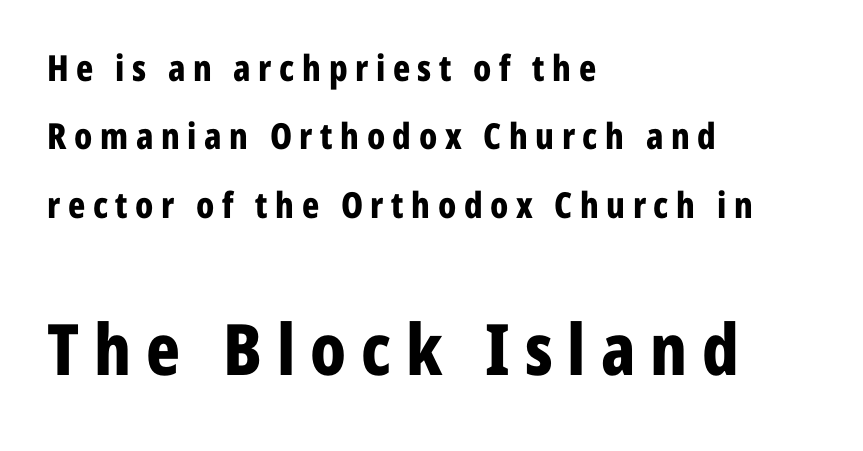
{"serif": "no", "italic": "no", "bold": "yes", "weight": "bold", "width": "condensed", "stroke_contrast": "low", "x_height": "medium", "monospaced": "no", "underline": "no", "align": "left", "line_spacing": "loose", "line_spacing_ratio": 1.9, "letter_spacing": "wide", "letter_spacing_em": 0.21, "larger_block": "second", "size_ratio": 1.97, "glyph_px": 71}
